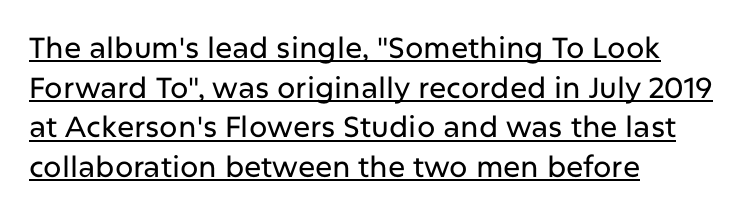
Q: Is the text italic (slanted)? A: No, it is upright.
Q: Is the typeface a serif or a sans-serif typeface? A: Sans-serif.
Q: Is the text underlined? A: Yes.
Q: How is the paragraph aligned? A: Left-aligned.
Q: Is the spacing between letters normal or unusually wide? A: Normal.
Q: Is the spacing between lines tight, normal or loose? A: Normal.
Q: Width (condensed, normal, or wide)? A: Normal.
Q: Stroke contrast? A: Low.
Q: x-height? A: Medium.
Q: Monospaced? A: No.
